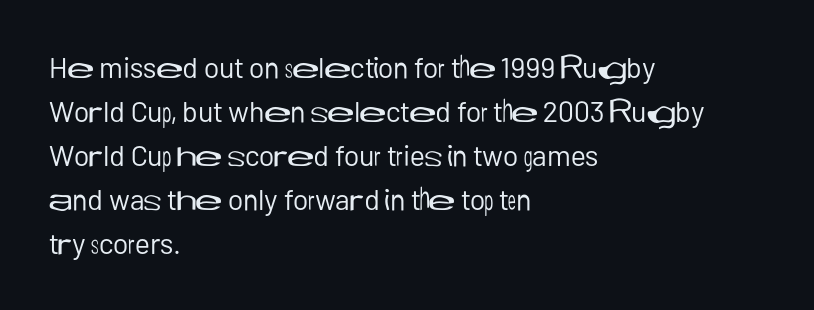
Q: Is the text bold? A: No.
Q: Is the text italic (slanted)? A: No, it is upright.
Q: Is the typeface a serif or a sans-serif typeface? A: Sans-serif.
Q: Is the text underlined? A: No.
Q: How is the paragraph aligned? A: Left-aligned.
Q: Is the spacing between letters normal or unusually wide? A: Normal.
Q: Is the spacing between lines tight, normal or loose? A: Normal.
Q: Width (condensed, normal, or wide)? A: Normal.
Q: Stroke contrast? A: Low.
Q: x-height? A: Medium.
Q: Monospaced? A: No.
